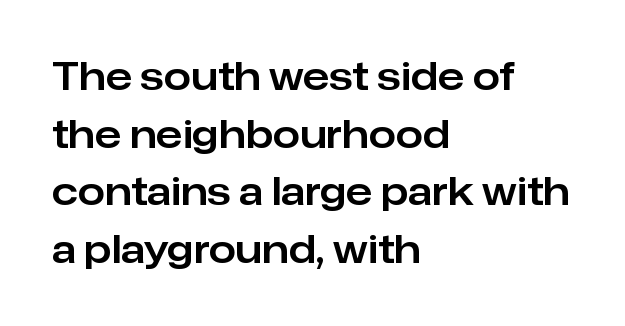
Glyph-to-glyph distance matches everyday printed text. Upright lettering throughout. Vertically, the passage feels balanced, rows spaced as you'd expect. Quick note: underline off. These lines are rendered in a variable-pitch font.
